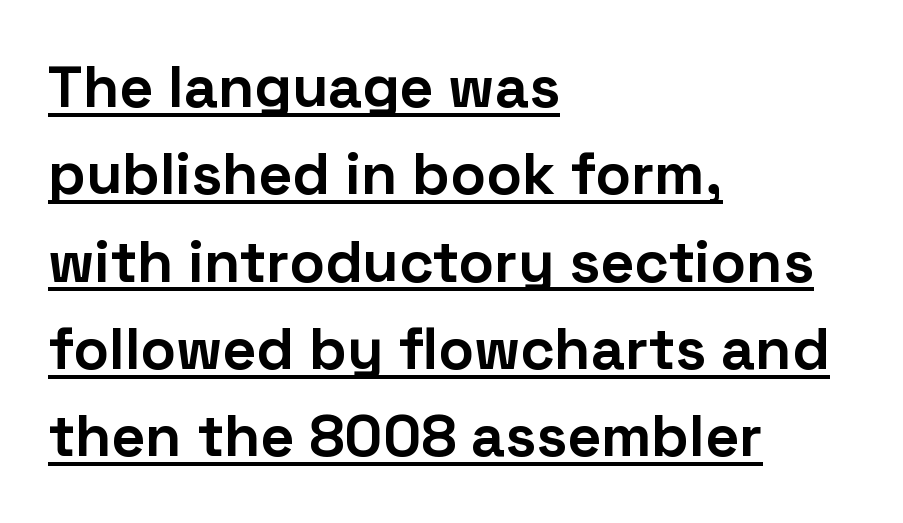
{"serif": "no", "italic": "no", "bold": "yes", "weight": "bold", "width": "normal", "stroke_contrast": "low", "x_height": "medium", "monospaced": "no", "underline": "yes", "align": "left", "line_spacing": "normal", "line_spacing_ratio": 1.48, "letter_spacing": "normal", "letter_spacing_em": 0.0, "glyph_px": 59}
